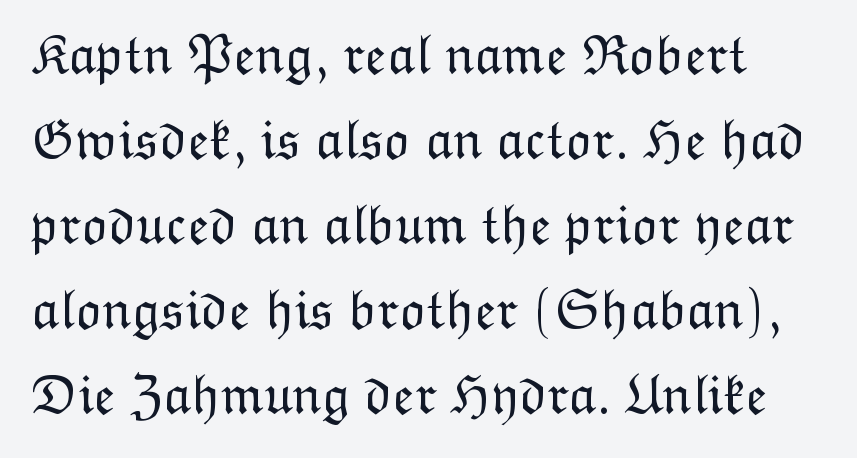
The line texture is even and compact thanks to regular tracking. Stems here are at most as thick as an everyday book face. Descender tails drop into unmarked territory. The face used here is proportionally spaced, like ordinary book or web type. Compared with typical paragraphs, the rows here are spaced about the same.
